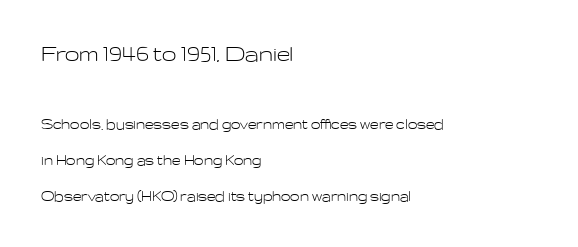
{"italic": "no", "bold": "no", "underline": "no", "align": "left", "line_spacing": "loose", "line_spacing_ratio": 2.1, "letter_spacing": "normal", "letter_spacing_em": 0.0, "larger_block": "first", "size_ratio": 1.53, "glyph_px": 26}
